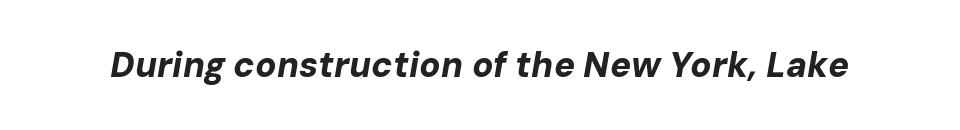
Q: Is the text bold? A: Yes.
Q: Is the text italic (slanted)? A: Yes, it leans right by about 10 degrees.
Q: Is the text underlined? A: No.
Q: Is the spacing between letters normal or unusually wide? A: Normal.
Q: Width (condensed, normal, or wide)? A: Normal.
Q: Stroke contrast? A: Low.
Q: x-height? A: Medium.
Q: Monospaced? A: No.
